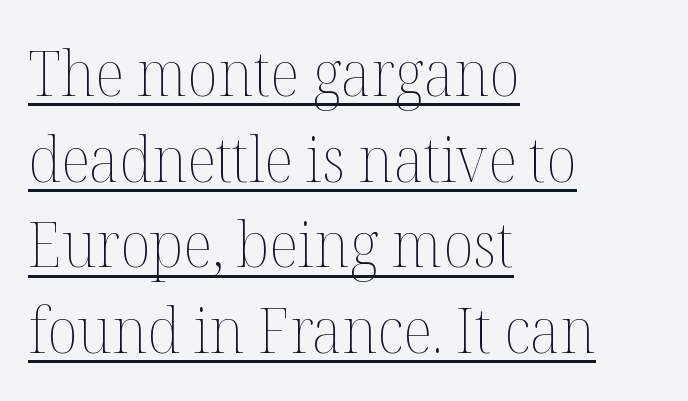
The image shows 63 px thin type, upright; set left-aligned, normal line spacing (1.36x), normal letter spacing, underlined; medium stroke contrast and a medium x-height.
